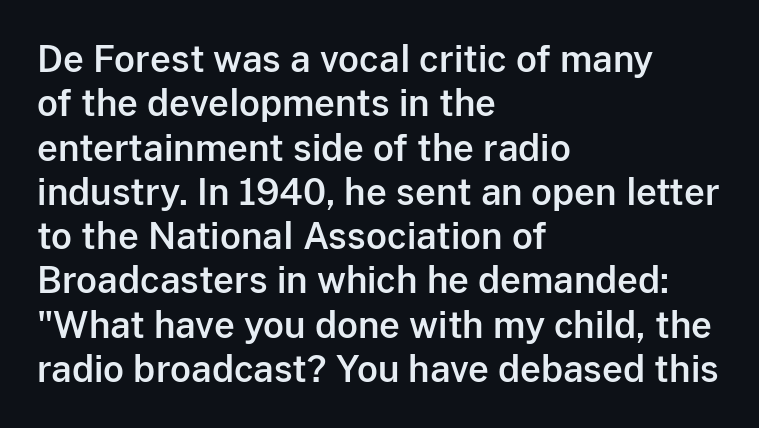
The rendering uses natural spacing where letterforms have individual widths. A typesetter would mark this as roman, not italic. Plain, unruled lines of type. These lines are set flush left with a ragged right edge. Classification — sans serif.
